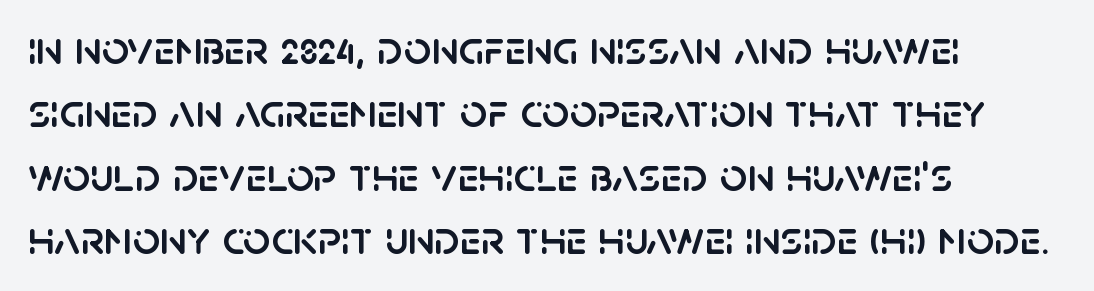
The image shows 48 px sans-serif type, upright; set left-aligned, normal line spacing (1.32x), normal letter spacing, not underlined; low stroke contrast and a large x-height.
